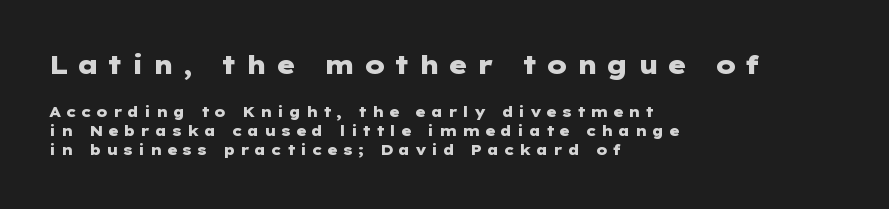
Q: Is the text bold? A: Yes.
Q: Is the text italic (slanted)? A: No, it is upright.
Q: Is the text underlined? A: No.
Q: How is the paragraph aligned? A: Left-aligned.
Q: Is the spacing between letters normal or unusually wide? A: Unusually wide.
Q: Is the spacing between lines tight, normal or loose? A: Normal.
Q: Which block of text is set in a larger size, the first (top) or the second (bottom)? A: The first (top) one.
